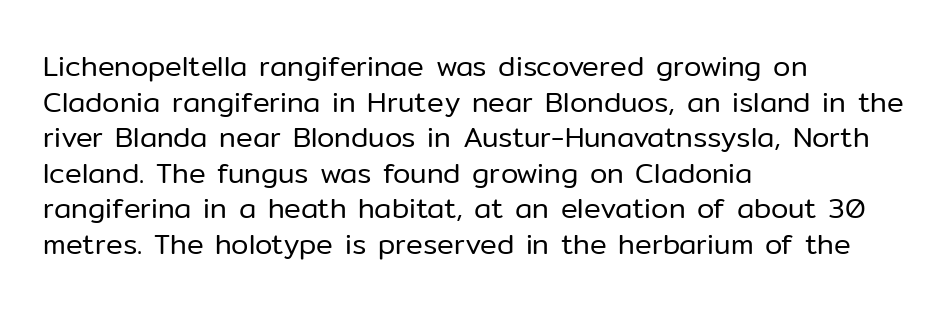
Q: Is the text bold? A: No.
Q: Is the text italic (slanted)? A: No, it is upright.
Q: Is the typeface a serif or a sans-serif typeface? A: Sans-serif.
Q: Is the text underlined? A: No.
Q: How is the paragraph aligned? A: Left-aligned.
Q: Is the spacing between letters normal or unusually wide? A: Normal.
Q: Is the spacing between lines tight, normal or loose? A: Normal.
Q: Width (condensed, normal, or wide)? A: Normal.
Q: Stroke contrast? A: Low.
Q: x-height? A: Medium.
Q: Monospaced? A: No.
